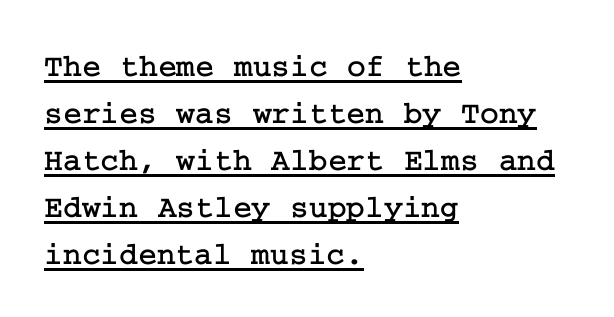
The image shows 32 px serif type, upright; set left-aligned, normal line spacing (1.47x), normal letter spacing, underlined; low stroke contrast and a medium x-height.
